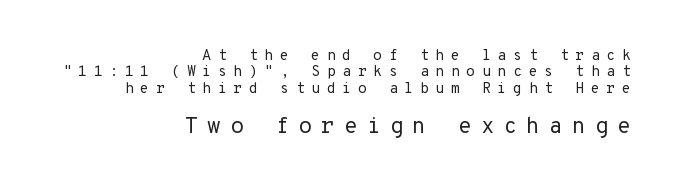
Stroke mass is kept to a normal reading level or below. The type sits square on the baseline with zero lean. Teacher's note: observe the even right margin — that is flush-right alignment. Leading is clearly below the norm, producing a dense column. Descender tails drop into unmarked territory. In terms of letterspacing, this is a distinctly airy, spread setting.
